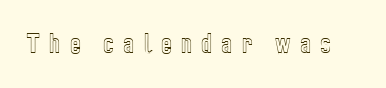
Q: Is the text italic (slanted)? A: No, it is upright.
Q: Is the text underlined? A: No.
Q: Is the spacing between letters normal or unusually wide? A: Unusually wide.
